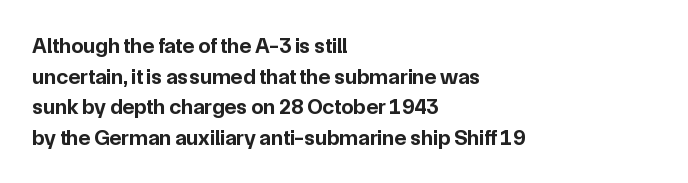
The image shows 22 px bold type, upright; set left-aligned, normal line spacing (1.39x), normal letter spacing, not underlined.
